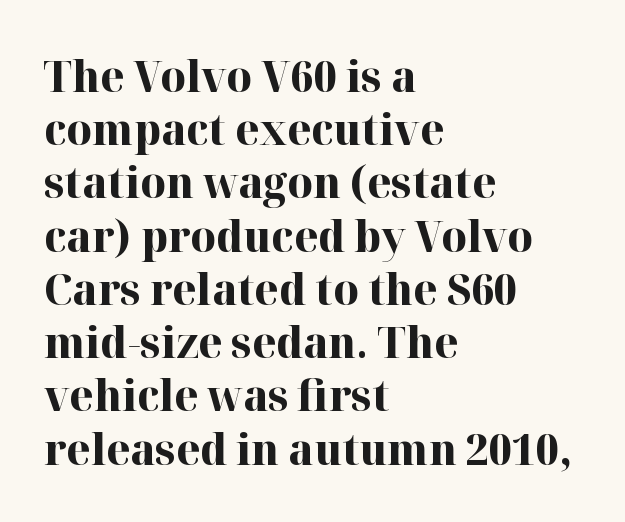
The image shows 44 px bold serif type, upright; set left-aligned, line spacing 1.21x, normal letter spacing, not underlined; high stroke contrast and a medium x-height.
